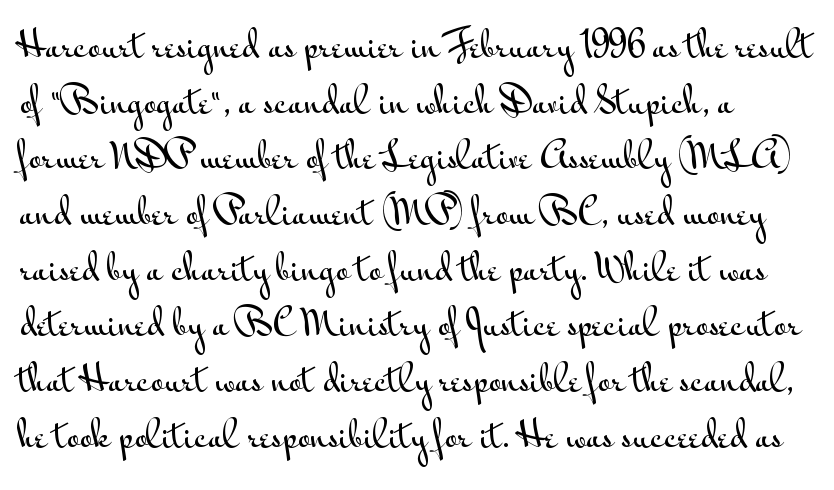
The image shows 35 px wide sans-serif type; set left-aligned, normal line spacing (1.59x), normal letter spacing, not underlined; medium stroke contrast and a small x-height.
